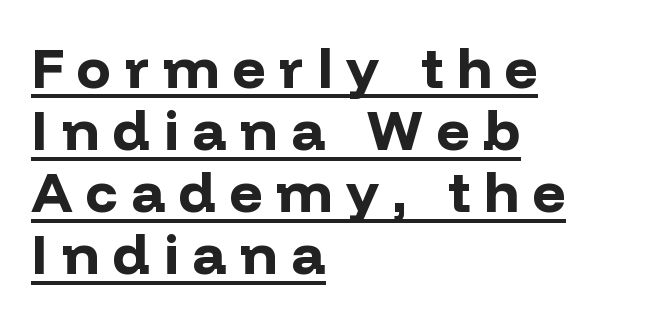
Q: Is the text bold? A: Yes.
Q: Is the text italic (slanted)? A: No, it is upright.
Q: Is the typeface a serif or a sans-serif typeface? A: Sans-serif.
Q: Is the text underlined? A: Yes.
Q: How is the paragraph aligned? A: Left-aligned.
Q: Is the spacing between letters normal or unusually wide? A: Unusually wide.
Q: Is the spacing between lines tight, normal or loose? A: Tight.
Q: Width (condensed, normal, or wide)? A: Normal.
Q: Stroke contrast? A: Low.
Q: x-height? A: Medium.
Q: Monospaced? A: No.
